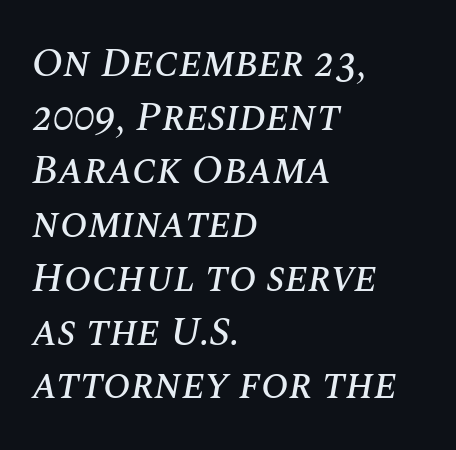
The rendering applies a slant to the glyphs. Note the varied advance widths — an 'i' is clearly narrower than an 'm'. A typesetter would call this zero additional tracking. One glance says typical: line gaps are just what's usual. The rendering anchors every line to the left-hand side. Words float on clear page, feet unadorned.
